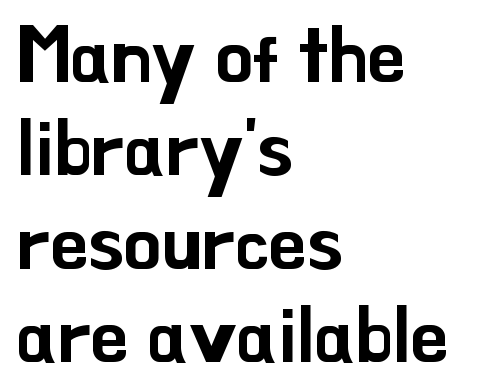
Notice how the stems are strictly vertical — no italics here. Typographically, this falls in the sans-serif category. Caption: standard tracking, unaltered. Type without underlining.
